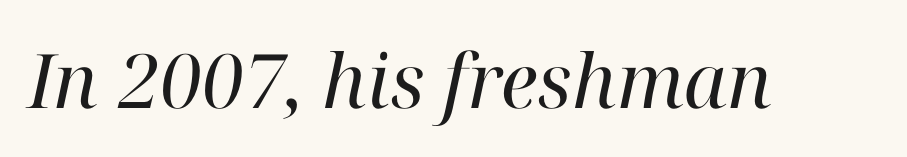
Observe the ordinary spacing: letters are neighbours, not strangers. You could not count columns in this text — the font is proportionally spaced. You can tell from the footed stems that serif type was used. Check the space under the baseline: it is left empty. Yep, that's italic — everything's leaning.
